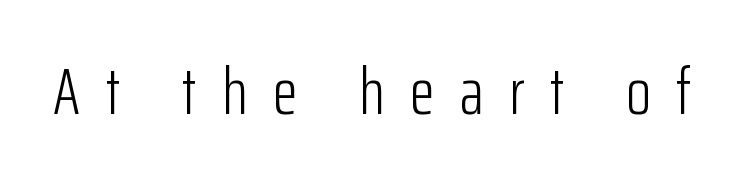
{"serif": "no", "italic": "no", "bold": "no", "weight": "light", "width": "condensed", "stroke_contrast": "low", "x_height": "medium", "monospaced": "no", "underline": "no", "letter_spacing": "wide", "letter_spacing_em": 0.39, "glyph_px": 65}
